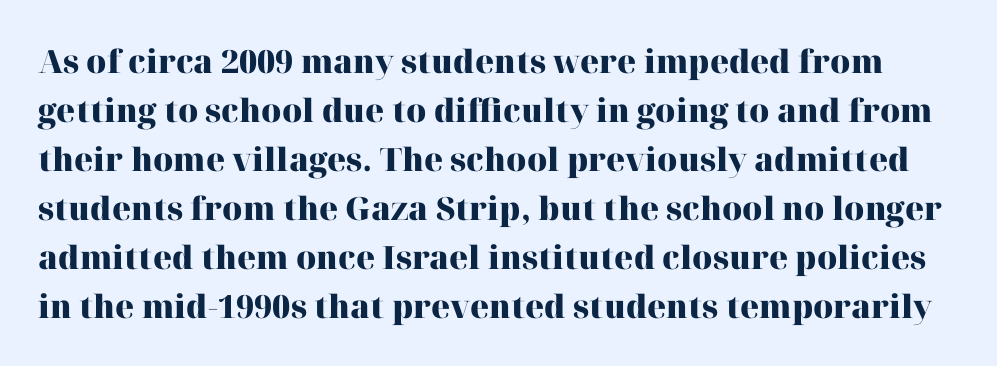
Q: Is the text bold? A: Yes.
Q: Is the text italic (slanted)? A: No, it is upright.
Q: Is the typeface a serif or a sans-serif typeface? A: Serif.
Q: Is the text underlined? A: No.
Q: Is the spacing between letters normal or unusually wide? A: Normal.
Q: Is the spacing between lines tight, normal or loose? A: Normal.
Q: Width (condensed, normal, or wide)? A: Normal.
Q: Stroke contrast? A: High.
Q: x-height? A: Medium.
Q: Monospaced? A: No.
